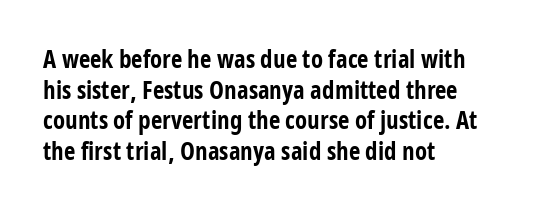
Q: Is the text bold? A: Yes.
Q: Is the text italic (slanted)? A: No, it is upright.
Q: Is the text underlined? A: No.
Q: How is the paragraph aligned? A: Left-aligned.
Q: Is the spacing between letters normal or unusually wide? A: Normal.
